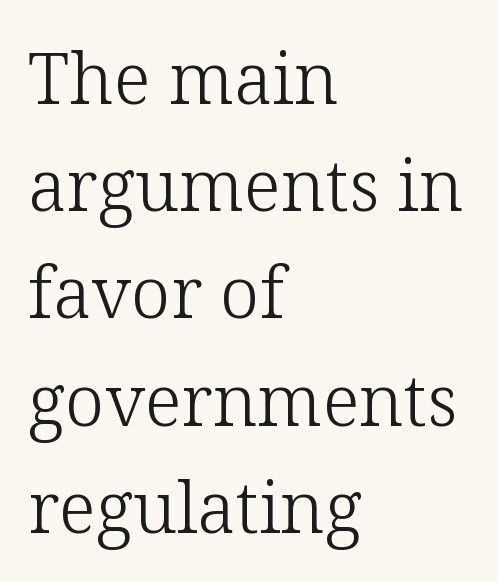
If you measured baseline to baseline, you'd find a middling distance. Look at the tracking — it's just the regular setting, nothing added. Look at the bottom of the vertical strokes: they flare into serifs here. Is this a fixed-width face? No — the glyphs have proportional, varying widths. A student would call this left alignment; a typographer would say flush left, rag right.
